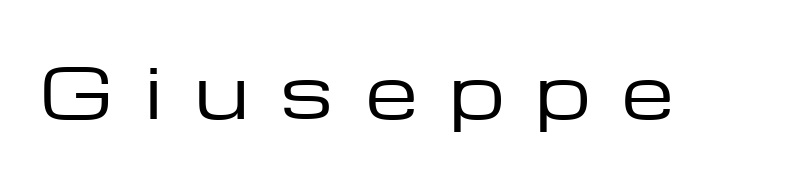
The face used here is a sans, in the tradition of grotesques and geometrics. Descenders are the only things crossing below the line. Posture: upright roman. The font is comparable to plain body text, perhaps lighter. A typesetter would call this proportional, since set widths differ per character. Loose tracking; the words dissolve into strings of separated letters.
